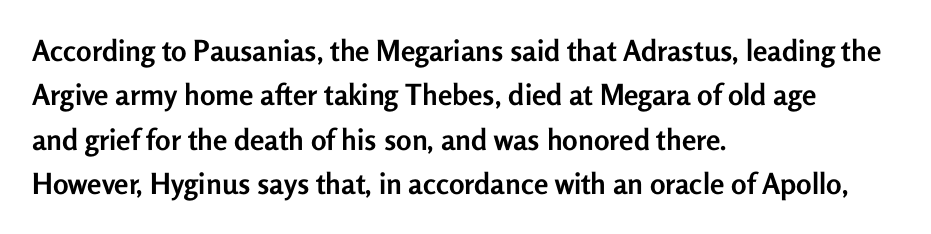
The image shows 29 px semibold sans-serif type, upright; set left-aligned, normal line spacing (1.53x), normal letter spacing, not underlined; low stroke contrast and a medium x-height.
